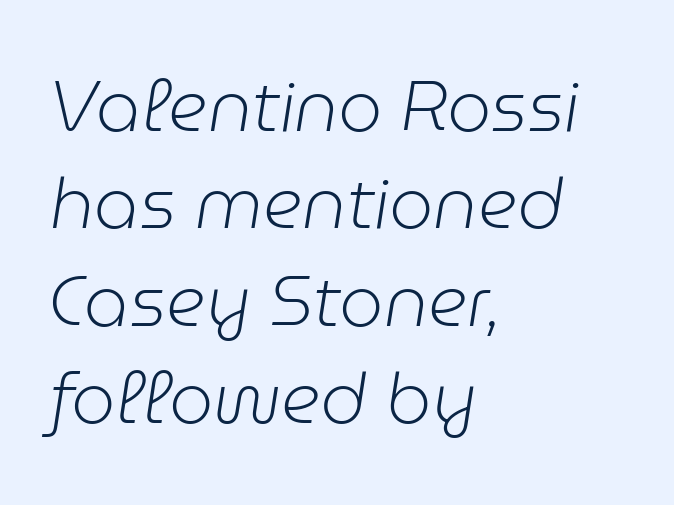
{"italic": "yes", "lean": "right", "slant_degrees": 9, "bold": "no", "weight": "light", "width": "normal", "stroke_contrast": "low", "x_height": "medium", "monospaced": "no", "underline": "no", "align": "left", "line_spacing": "normal", "line_spacing_ratio": 1.39, "letter_spacing": "normal", "letter_spacing_em": 0.0, "glyph_px": 70}
